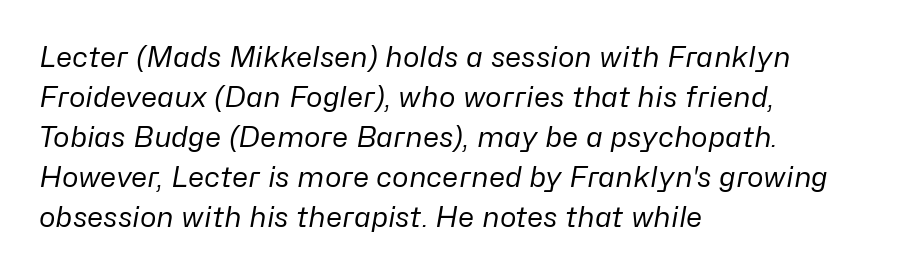
Tracking here is standard; glyphs follow each other at the usual distance. If you measured baseline to baseline, you'd find a middling distance. Check under the words: just untouched page. Every character sits at an angle, as italics do.
